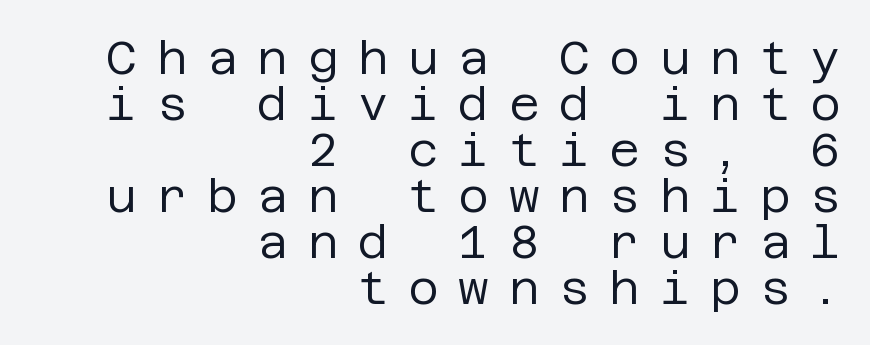
Q: Is the text bold? A: No.
Q: Is the text italic (slanted)? A: No, it is upright.
Q: Is the typeface a serif or a sans-serif typeface? A: Sans-serif.
Q: Is the text underlined? A: No.
Q: How is the paragraph aligned? A: Right-aligned.
Q: Is the spacing between letters normal or unusually wide? A: Unusually wide.
Q: Is the spacing between lines tight, normal or loose? A: Tight.
Q: Width (condensed, normal, or wide)? A: Normal.
Q: Stroke contrast? A: Low.
Q: x-height? A: Large.
